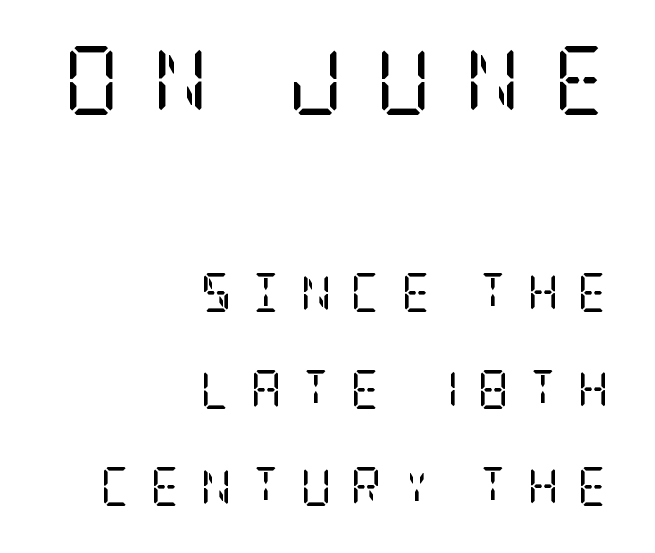
Q: Is the text bold? A: No.
Q: Is the text italic (slanted)? A: No, it is upright.
Q: Is the typeface a serif or a sans-serif typeface? A: Serif.
Q: Is the text underlined? A: No.
Q: How is the paragraph aligned? A: Right-aligned.
Q: Is the spacing between letters normal or unusually wide? A: Unusually wide.
Q: Is the spacing between lines tight, normal or loose? A: Loose.
Q: Which block of text is set in a larger size, the first (top) or the second (bottom)? A: The first (top) one.
Q: Width (condensed, normal, or wide)? A: Condensed.
Q: Stroke contrast? A: Low.
Q: x-height? A: Large.
